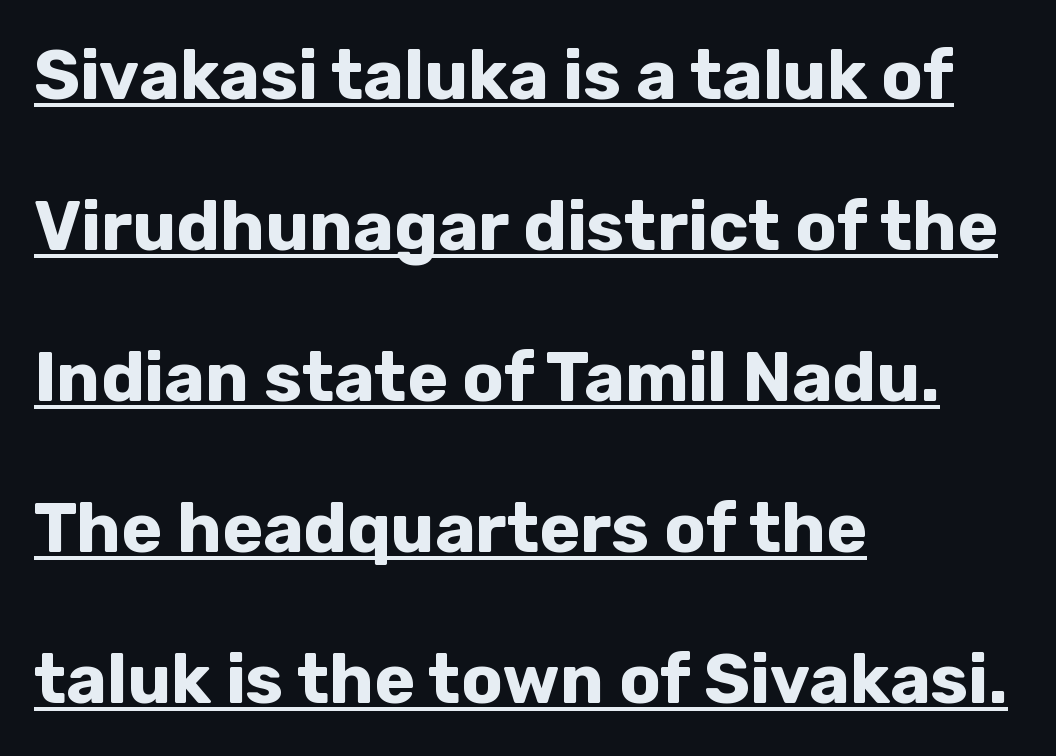
{"serif": "no", "italic": "no", "bold": "yes", "weight": "bold", "width": "normal", "stroke_contrast": "low", "x_height": "medium", "monospaced": "no", "underline": "yes", "align": "left", "line_spacing": "loose", "line_spacing_ratio": 2.19, "letter_spacing": "normal", "letter_spacing_em": 0.0, "glyph_px": 69}
